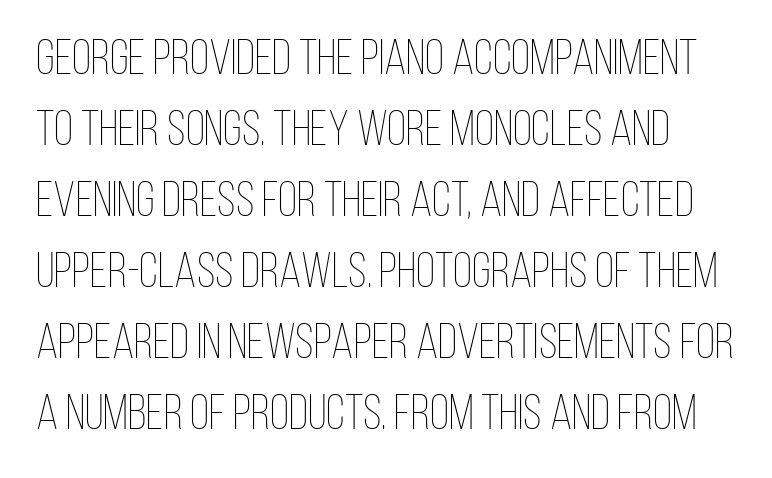
{"italic": "no", "bold": "no", "weight": "thin", "width": "condensed", "stroke_contrast": "low", "x_height": "large", "monospaced": "no", "underline": "no", "line_spacing": "normal", "line_spacing_ratio": 1.42, "letter_spacing": "normal", "letter_spacing_em": 0.0, "glyph_px": 50}
